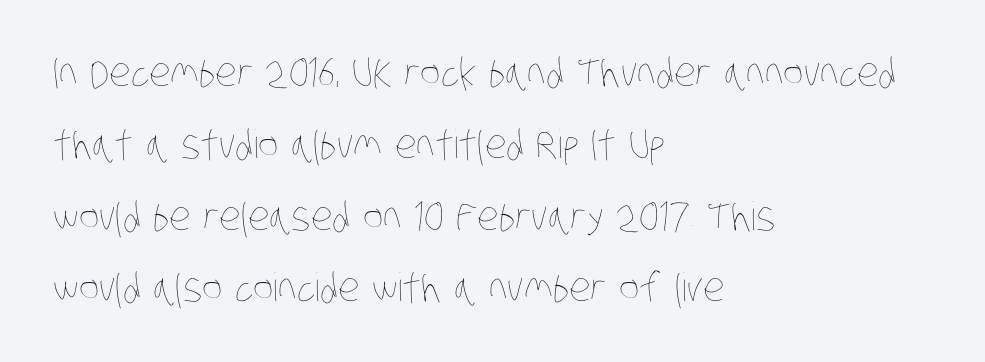
The image shows 39 px thin, condensed type; set left-aligned, line spacing 1.84x, normal letter spacing, not underlined; low stroke contrast and a large x-height.
